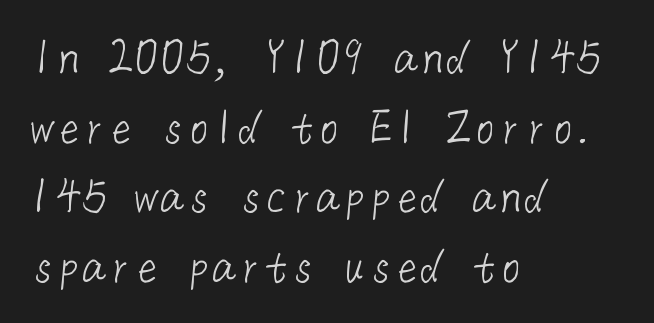
The image shows 52 px light sans-serif type; set left-aligned, normal line spacing (1.34x), normal letter spacing, not underlined; low stroke contrast and a medium x-height.
